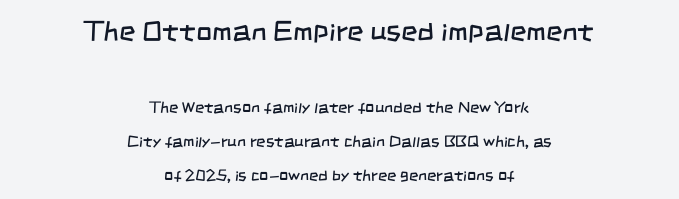
The zone under the glyphs is completely vacant. Nothing heavy about these letters — not bold at all. This rendering leaves character spacing at its baseline value. A sans-serif font was chosen for this passage. Note the varied advance widths — an 'i' is clearly narrower than an 'm'. One glance says open: line gaps are wider than usual.
